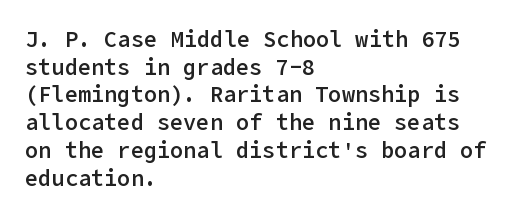
Q: Is the text bold? A: Semi-bold.
Q: Is the text italic (slanted)? A: No, it is upright.
Q: Is the text underlined? A: No.
Q: How is the paragraph aligned? A: Left-aligned.
Q: Is the spacing between letters normal or unusually wide? A: Normal.
Q: Is the spacing between lines tight, normal or loose? A: Normal.
